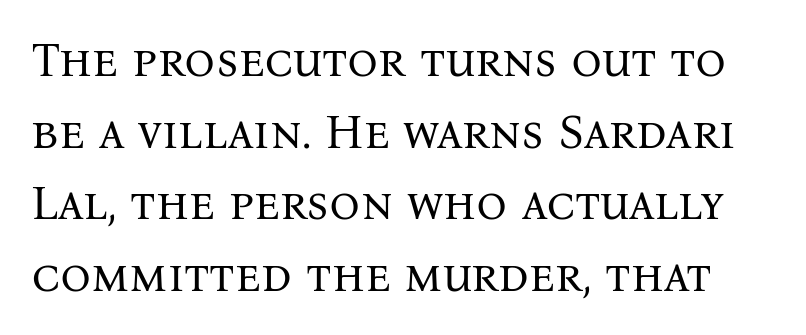
You could not count columns in this text — the font is proportionally spaced. The line-height multiplier appears to be the usual default. Honestly, there is no underline to notice here at all. Spacing between characters is what you'd get straight out of the box.
